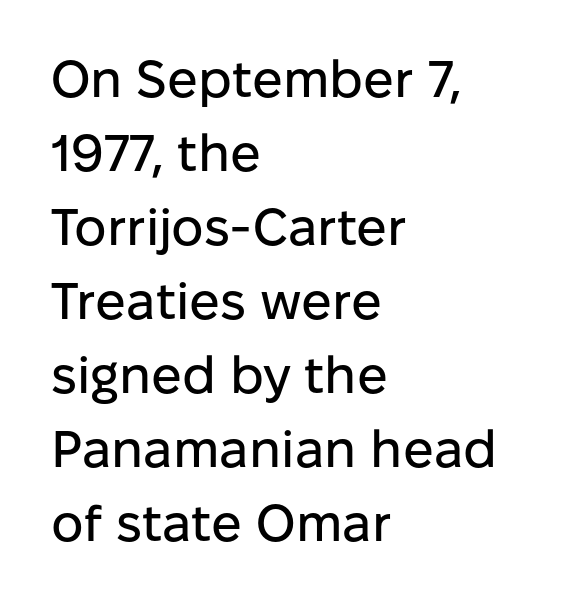
Are there feet on the stems? There aren't — it's a sans. You could call the tracking neutral — neither tight nor loose. Think of a printed novel: that variable character pitch is what you see here. The passage shown is not underscored anywhere. Every stem runs plumb, perpendicular to the baseline.
